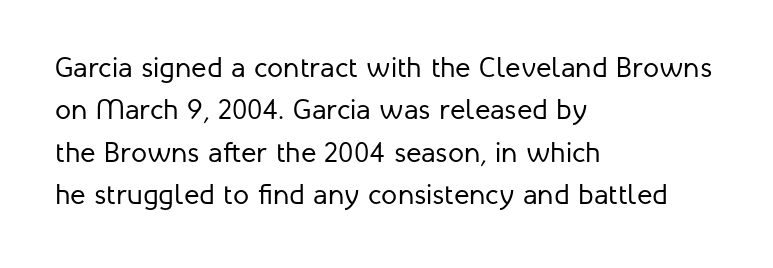
Q: Is the text bold? A: No.
Q: Is the text italic (slanted)? A: No, it is upright.
Q: Is the typeface a serif or a sans-serif typeface? A: Sans-serif.
Q: Is the text underlined? A: No.
Q: How is the paragraph aligned? A: Left-aligned.
Q: Is the spacing between letters normal or unusually wide? A: Normal.
Q: Is the spacing between lines tight, normal or loose? A: Normal.
Q: Width (condensed, normal, or wide)? A: Normal.
Q: Stroke contrast? A: Low.
Q: x-height? A: Medium.
Q: Monospaced? A: No.
